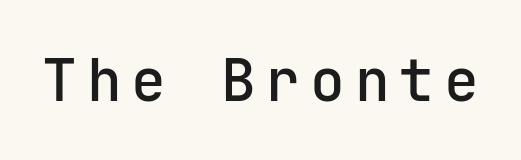
{"serif": "no", "italic": "no", "width": "normal", "stroke_contrast": "low", "x_height": "medium", "monospaced": "yes", "underline": "no", "glyph_px": 58}
